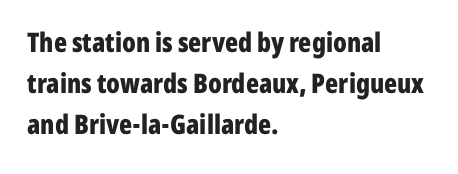
Line beginnings align vertically; line endings do not. Between one letter and the next there's only the usual sliver of space. Notice how descenders clear the ascenders below comfortably — that's standard leading. Does the lettering tilt? It doesn't — this is upright. Letters rest on an invisible, unmarked baseline.
